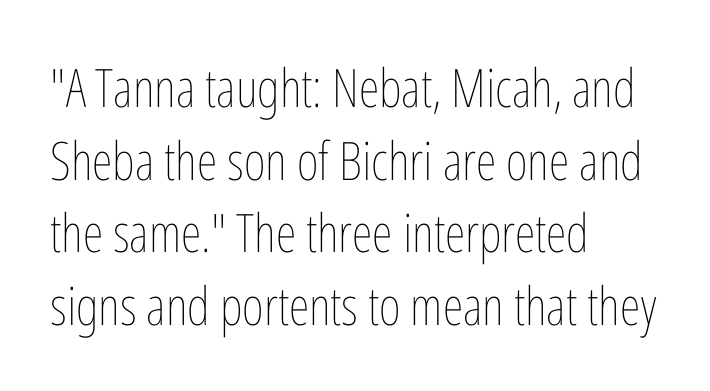
Here the glyphs are tracked normally, forming tight word shapes. Each letter keeps its own natural width here, so spacing adapts to shape. The designer left line spacing at the default. Decoration check: the copy has no underline. Does the copy run flush right? No — it runs flush left.
